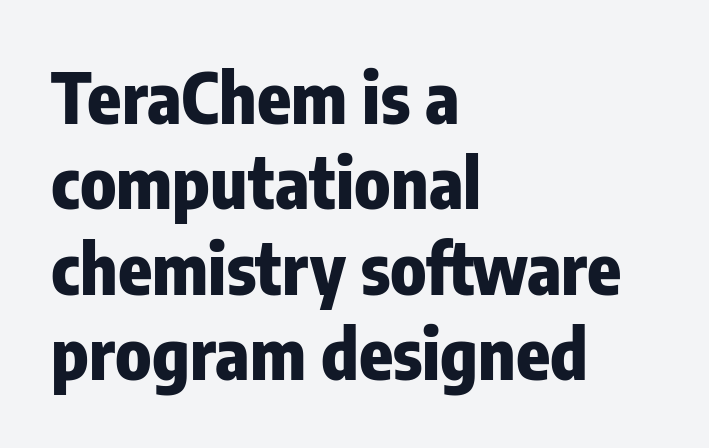
Proportional: the letters do not fall into vertical columns. Nobody drew a line under any word here. Words appear dense and cohesive because spacing is normal. Every stem runs plumb, perpendicular to the baseline. How heavy is the stroke? Heavy — this is a bold. A classic flush-left, rag-right setting is used for this passage.
